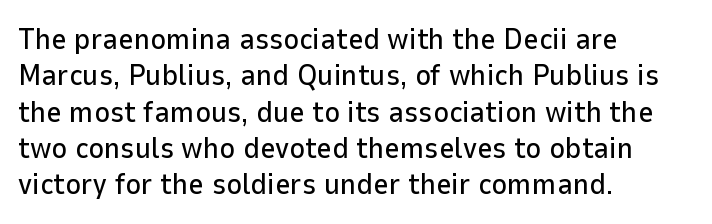
The image shows 30 px sans-serif type, upright; set left-aligned, line spacing 1.21x, normal letter spacing, not underlined; low stroke contrast and a medium x-height.
